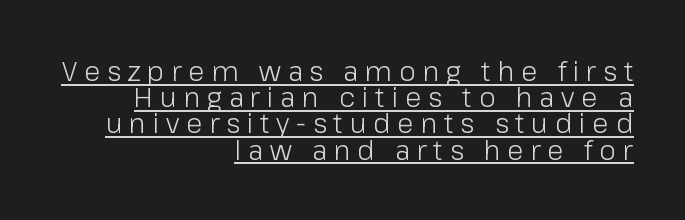
The image shows 27 px text type, upright; set right-aligned, tight line spacing (0.97x), unusually wide letter spacing (+0.25 em), underlined.
